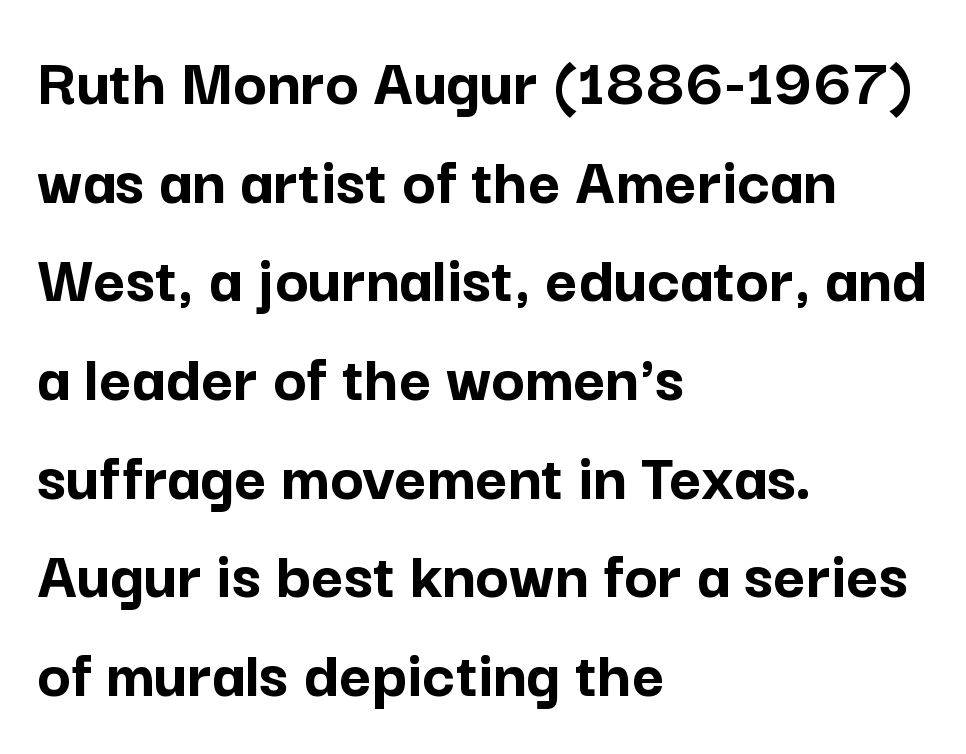
{"serif": "no", "italic": "no", "bold": "yes", "weight": "semibold", "width": "normal", "stroke_contrast": "low", "x_height": "medium", "monospaced": "no", "underline": "no", "align": "left", "line_spacing": "normal", "line_spacing_ratio": 1.41, "letter_spacing": "normal", "letter_spacing_em": 0.0, "glyph_px": 70}
